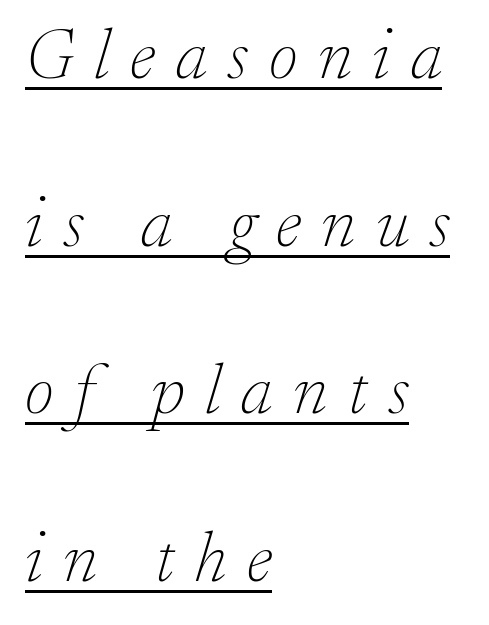
Font category for this specimen: serif. Honestly, the rows look like they've been pulled way apart. The lettering is marked with a stroke running underneath it. Counters stay open thanks to moderate or lighter strokes. This sample uses an oblique cut, with every glyph tilted off the vertical. Proportional: the letters do not fall into vertical columns.
